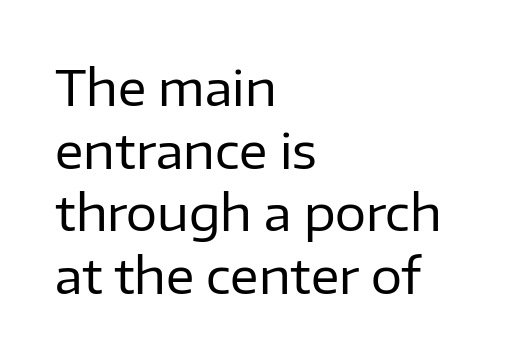
Q: Is the text bold? A: No.
Q: Is the text italic (slanted)? A: No, it is upright.
Q: Is the typeface a serif or a sans-serif typeface? A: Sans-serif.
Q: Is the text underlined? A: No.
Q: How is the paragraph aligned? A: Left-aligned.
Q: Is the spacing between letters normal or unusually wide? A: Normal.
Q: Is the spacing between lines tight, normal or loose? A: Normal.
Q: Width (condensed, normal, or wide)? A: Normal.
Q: Stroke contrast? A: Low.
Q: x-height? A: Medium.
Q: Monospaced? A: No.
